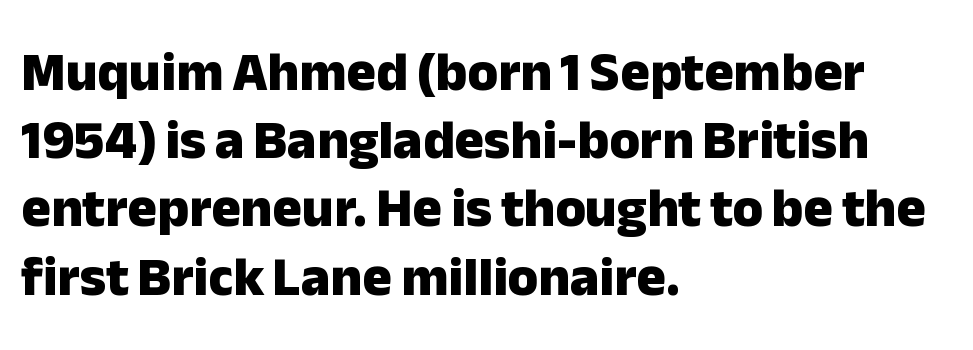
The image shows 55 px heavy sans-serif type, upright; set left-aligned, line spacing 1.24x, normal letter spacing, not underlined; low stroke contrast and a medium x-height.
